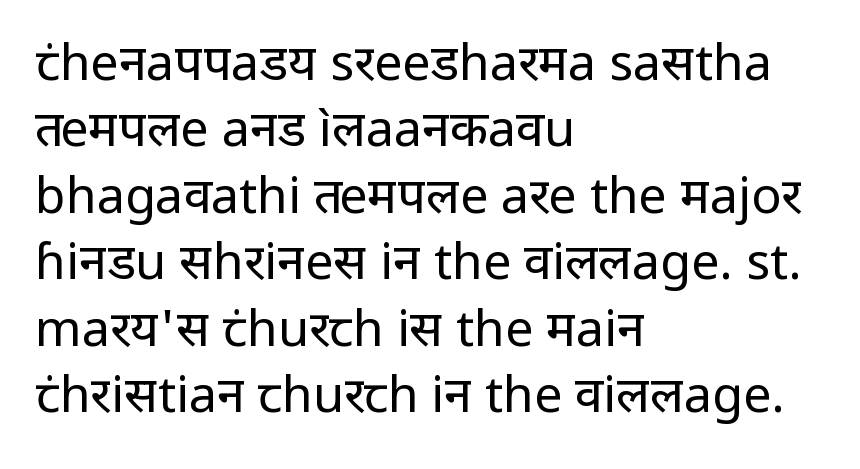
{"serif": "no", "italic": "no", "bold": "no", "weight": "regular", "width": "normal", "stroke_contrast": "low", "x_height": "medium", "monospaced": "no", "underline": "no", "align": "left", "line_spacing": "normal", "line_spacing_ratio": 1.33, "letter_spacing": "normal", "letter_spacing_em": 0.0, "glyph_px": 50}
